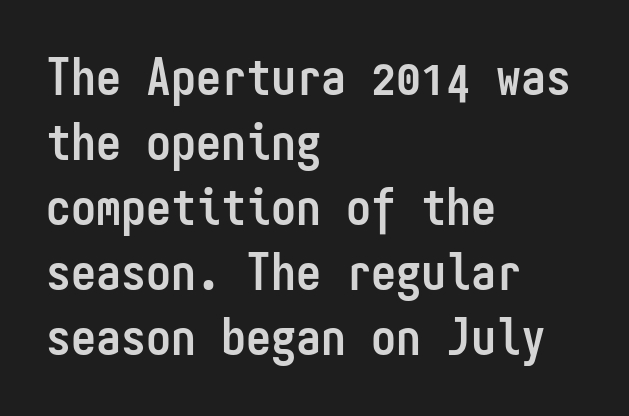
{"serif": "no", "italic": "no", "bold": "yes", "weight": "semibold", "width": "condensed", "stroke_contrast": "low", "x_height": "medium", "monospaced": "yes", "underline": "no", "align": "left", "line_spacing": "normal", "line_spacing_ratio": 1.3, "letter_spacing": "normal", "letter_spacing_em": 0.0, "glyph_px": 50}
